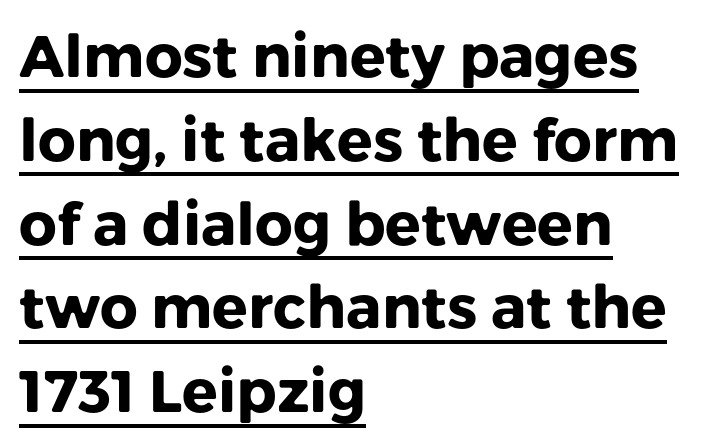
Q: Is the text bold? A: Yes.
Q: Is the text italic (slanted)? A: No, it is upright.
Q: Is the typeface a serif or a sans-serif typeface? A: Sans-serif.
Q: Is the text underlined? A: Yes.
Q: How is the paragraph aligned? A: Left-aligned.
Q: Is the spacing between letters normal or unusually wide? A: Normal.
Q: Is the spacing between lines tight, normal or loose? A: Normal.
Q: Width (condensed, normal, or wide)? A: Normal.
Q: Stroke contrast? A: Low.
Q: x-height? A: Medium.
Q: Monospaced? A: No.
